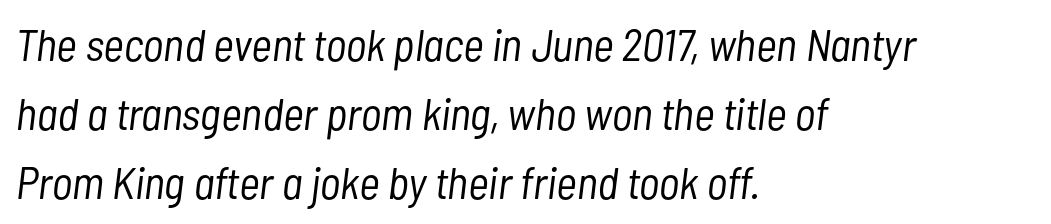
{"italic": "yes", "lean": "right", "slant_degrees": 7, "bold": "no", "weight": "light", "width": "condensed", "stroke_contrast": "low", "x_height": "medium", "monospaced": "no", "underline": "no", "align": "left", "line_spacing": "normal", "line_spacing_ratio": 1.53, "letter_spacing": "normal", "letter_spacing_em": 0.0, "glyph_px": 45}
